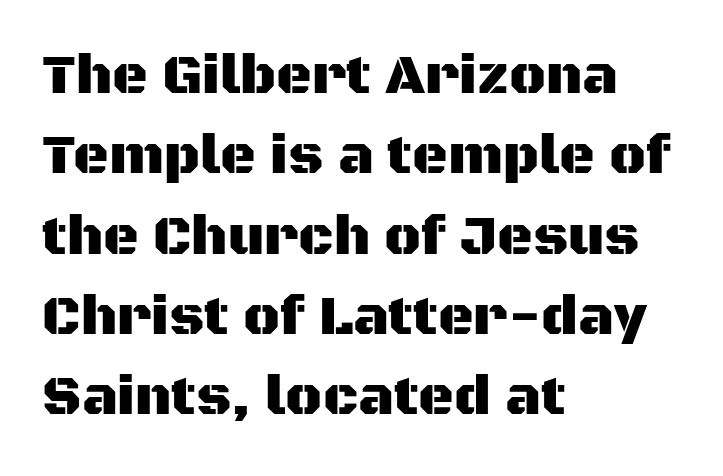
Descenders hang freely into open space. These lines are rendered in a variable-pitch font. Each new line begins a customary step beneath the previous one. There is no visible air inserted between adjacent glyphs.
